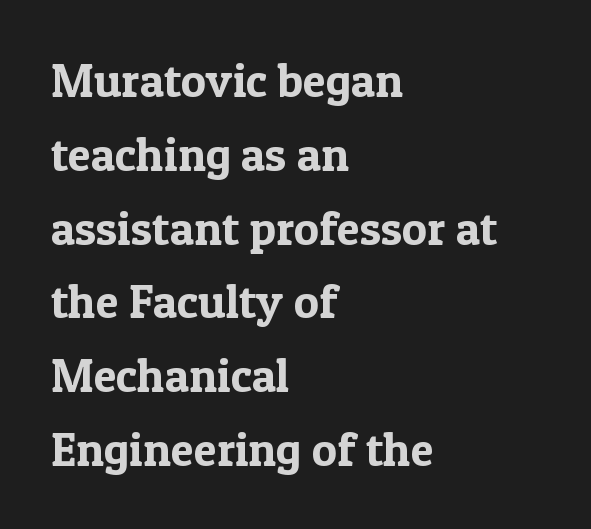
Q: Is the text italic (slanted)? A: No, it is upright.
Q: Is the typeface a serif or a sans-serif typeface? A: Serif.
Q: Is the text underlined? A: No.
Q: How is the paragraph aligned? A: Left-aligned.
Q: Is the spacing between letters normal or unusually wide? A: Normal.
Q: Is the spacing between lines tight, normal or loose? A: Normal.
Q: Width (condensed, normal, or wide)? A: Normal.
Q: x-height? A: Medium.
Q: Monospaced? A: No.
